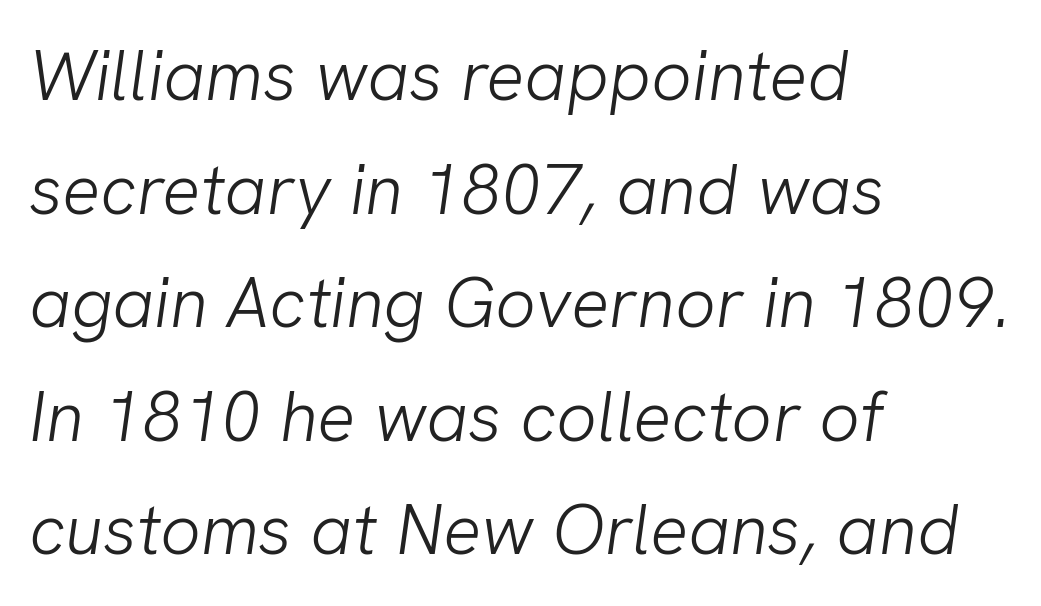
The image shows 71 px light sans-serif type; set left-aligned, normal line spacing (1.6x), normal letter spacing, not underlined; low stroke contrast and a medium x-height.
